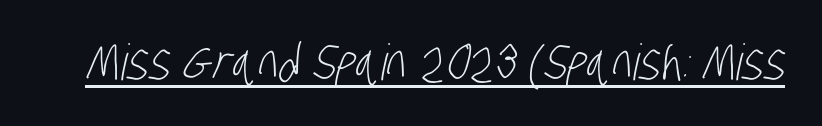
Q: Is the text bold? A: No.
Q: Is the typeface a serif or a sans-serif typeface? A: Sans-serif.
Q: Is the text underlined? A: Yes.
Q: Is the spacing between letters normal or unusually wide? A: Normal.
Q: Width (condensed, normal, or wide)? A: Condensed.
Q: Stroke contrast? A: Low.
Q: x-height? A: Large.
Q: Monospaced? A: No.
